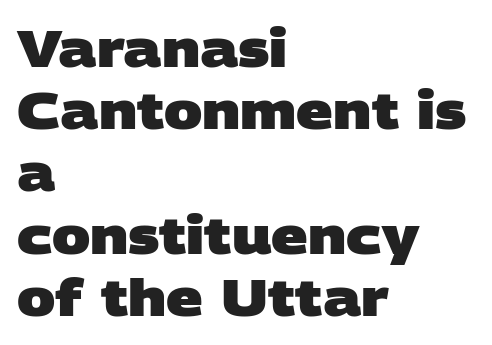
Q: Is the text bold? A: Yes.
Q: Is the typeface a serif or a sans-serif typeface? A: Sans-serif.
Q: Is the text underlined? A: No.
Q: How is the paragraph aligned? A: Left-aligned.
Q: Is the spacing between letters normal or unusually wide? A: Normal.
Q: Width (condensed, normal, or wide)? A: Wide.
Q: Stroke contrast? A: Low.
Q: x-height? A: Large.
Q: Monospaced? A: No.
